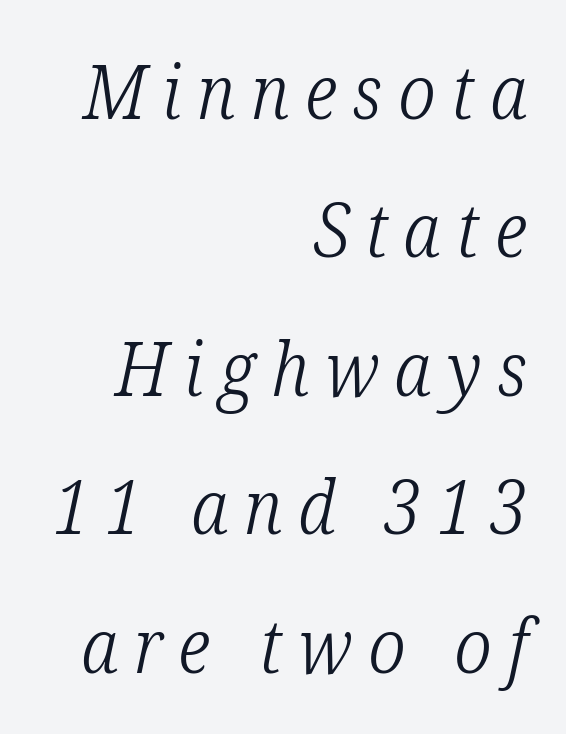
{"serif": "yes", "italic": "yes", "lean": "right", "slant_degrees": 12, "bold": "no", "weight": "light", "width": "condensed", "stroke_contrast": "low", "x_height": "medium", "monospaced": "no", "underline": "no", "align": "right", "line_spacing_ratio": 1.87, "letter_spacing": "wide", "letter_spacing_em": 0.21, "glyph_px": 74}
